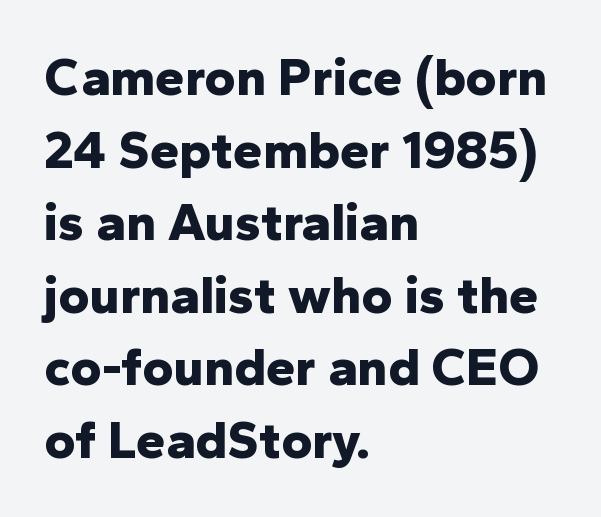
{"serif": "no", "italic": "no", "bold": "yes", "weight": "bold", "width": "normal", "stroke_contrast": "low", "x_height": "medium", "monospaced": "no", "underline": "no", "align": "left", "line_spacing": "normal", "line_spacing_ratio": 1.37, "letter_spacing": "normal", "letter_spacing_em": 0.0, "glyph_px": 53}
